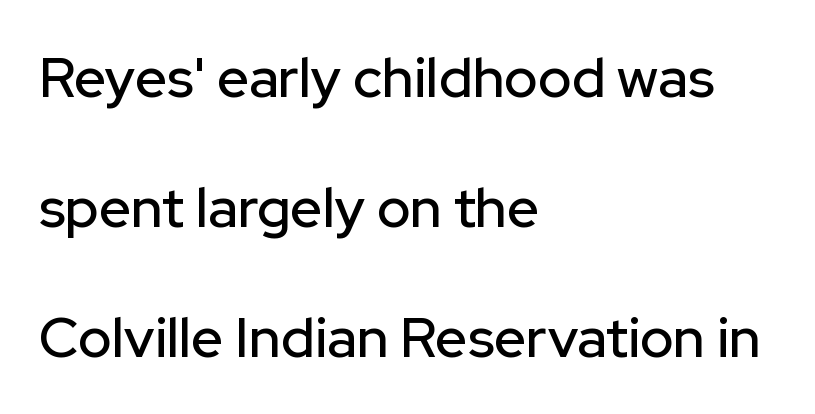
The image shows 56 px sans-serif type, upright; set left-aligned, loose line spacing (2.32x), normal letter spacing, not underlined; low stroke contrast and a medium x-height.
